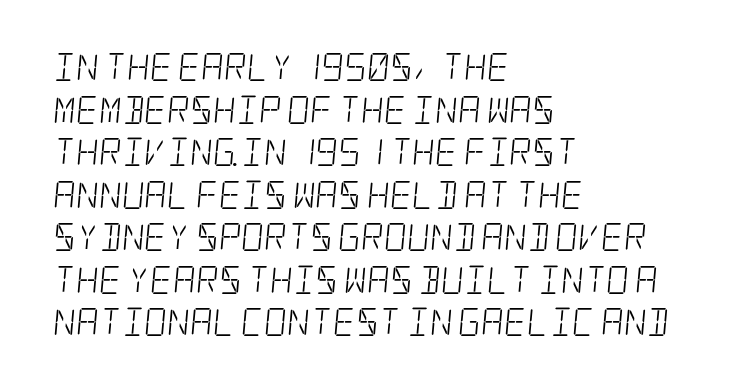
The image shows 28 px light, condensed serif type; set left-aligned, normal line spacing (1.52x), normal letter spacing, not underlined; low stroke contrast and a large x-height.
